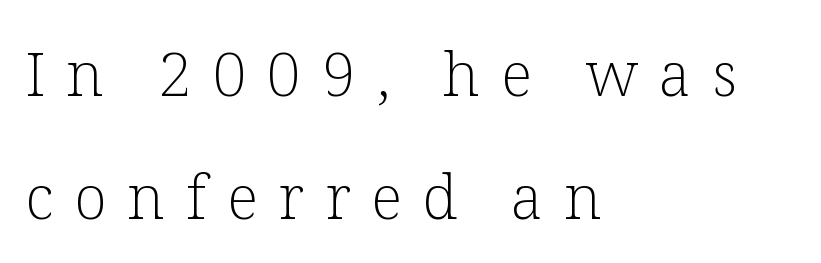
{"serif": "yes", "italic": "no", "bold": "no", "weight": "light", "width": "normal", "stroke_contrast": "low", "x_height": "medium", "monospaced": "no", "underline": "no", "align": "left", "line_spacing": "loose", "line_spacing_ratio": 2.02, "letter_spacing": "wide", "letter_spacing_em": 0.34, "glyph_px": 61}
